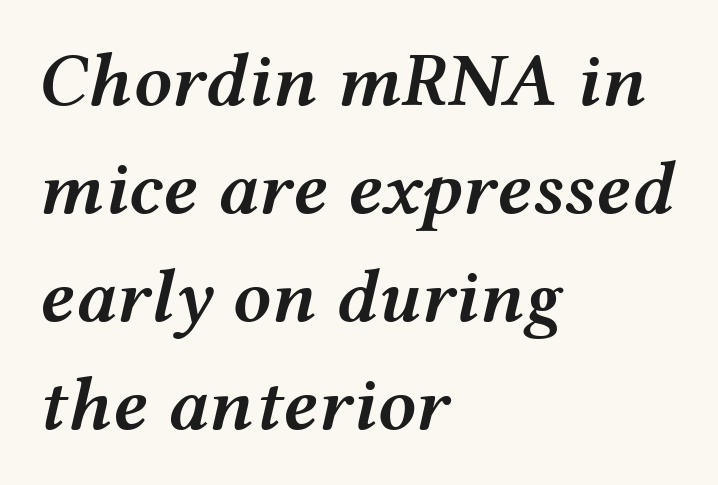
Q: Is the text bold? A: Semi-bold.
Q: Is the text italic (slanted)? A: Yes, it leans right by about 12 degrees.
Q: Is the text underlined? A: No.
Q: How is the paragraph aligned? A: Left-aligned.
Q: Is the spacing between letters normal or unusually wide? A: Normal.
Q: Is the spacing between lines tight, normal or loose? A: Normal.
Q: Width (condensed, normal, or wide)? A: Wide.
Q: Stroke contrast? A: Medium.
Q: x-height? A: Medium.
Q: Monospaced? A: No.
